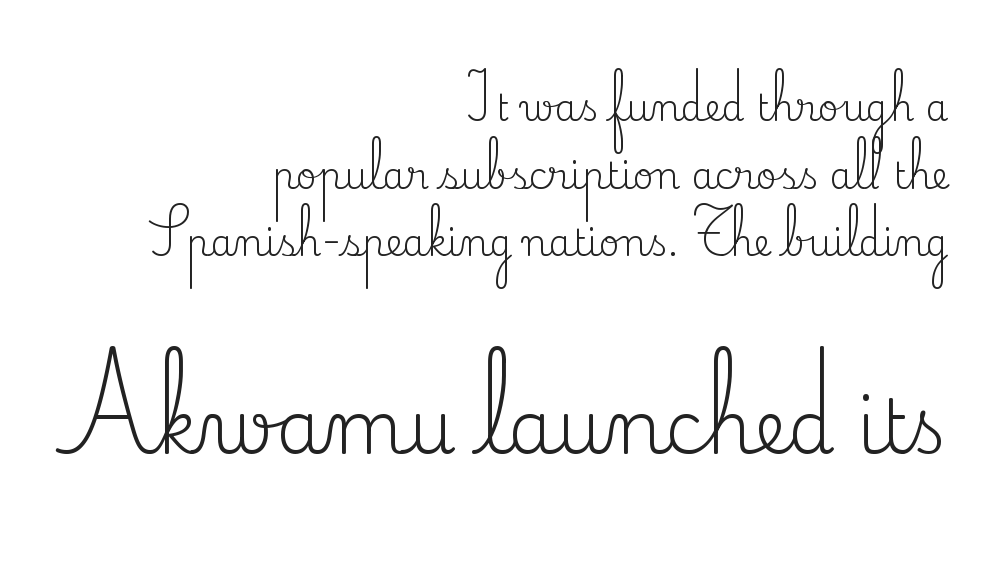
{"serif": "yes", "italic": "no", "bold": "no", "weight": "regular", "width": "normal", "stroke_contrast": "medium", "x_height": "small", "monospaced": "no", "underline": "no", "align": "right", "line_spacing_ratio": 1.83, "letter_spacing": "normal", "letter_spacing_em": 0.0, "larger_block": "second", "size_ratio": 2.0, "glyph_px": 74}
